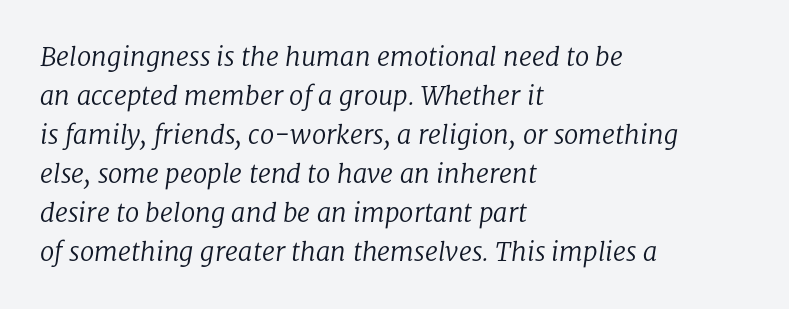
{"italic": "yes", "lean": "right", "slant_degrees": 8, "bold": "no", "underline": "no", "align": "left", "line_spacing": "normal", "line_spacing_ratio": 1.5, "letter_spacing": "normal", "letter_spacing_em": 0.0, "glyph_px": 26}
